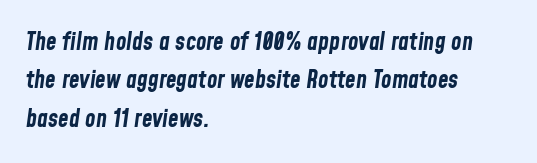
The image shows 24 px bold type, italic (leaning right); set left-aligned, normal line spacing (1.6x), normal letter spacing, not underlined.
